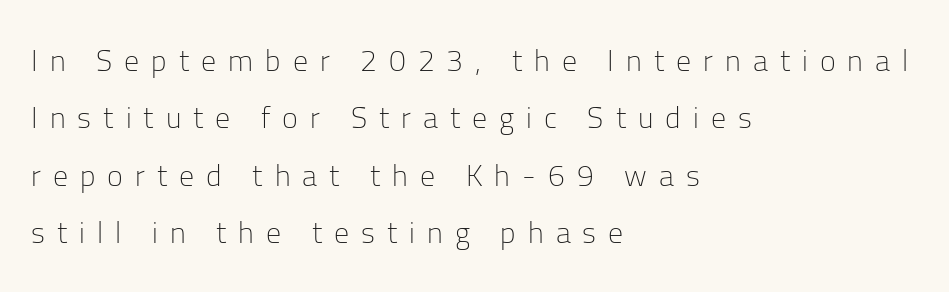
{"serif": "no", "italic": "no", "bold": "no", "weight": "light", "width": "normal", "stroke_contrast": "low", "x_height": "medium", "monospaced": "no", "underline": "no", "align": "left", "line_spacing": "loose", "line_spacing_ratio": 1.91, "letter_spacing": "wide", "letter_spacing_em": 0.4, "glyph_px": 30}
